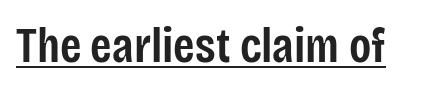
Summary of weight: moderately heavy, a semibold. Emphasis is given by a line drawn under the lettering. The face used here is proportionally spaced, like ordinary book or web type. In terms of letterform style, serifs are entirely absent.
